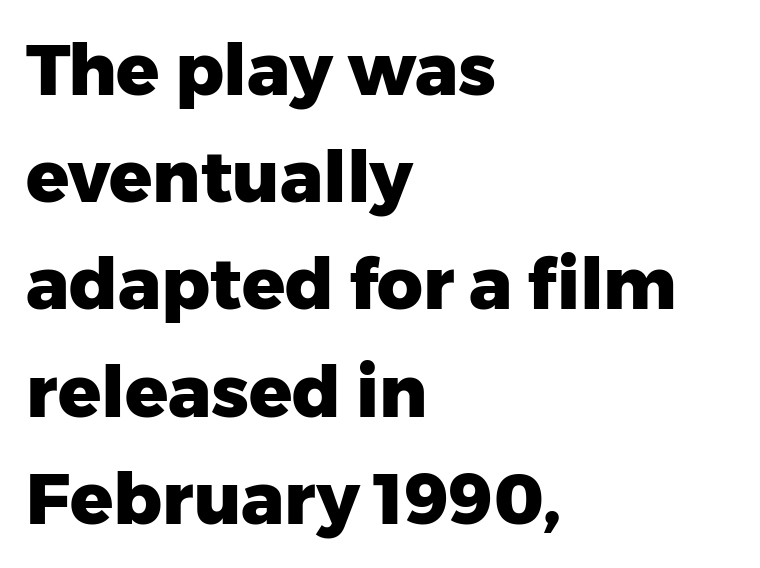
Q: Is the text bold? A: Yes.
Q: Is the text italic (slanted)? A: No, it is upright.
Q: Is the typeface a serif or a sans-serif typeface? A: Sans-serif.
Q: Is the text underlined? A: No.
Q: How is the paragraph aligned? A: Left-aligned.
Q: Is the spacing between letters normal or unusually wide? A: Normal.
Q: Is the spacing between lines tight, normal or loose? A: Normal.
Q: Width (condensed, normal, or wide)? A: Normal.
Q: Stroke contrast? A: Low.
Q: x-height? A: Medium.
Q: Monospaced? A: No.
